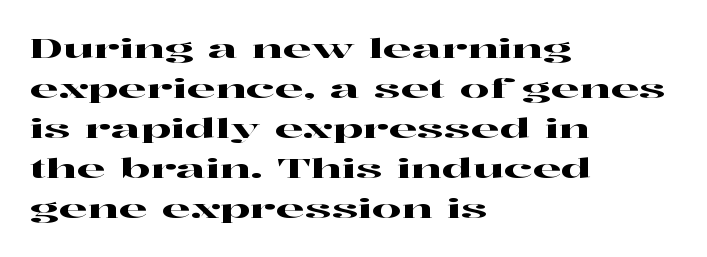
Q: Is the text italic (slanted)? A: No, it is upright.
Q: Is the text underlined? A: No.
Q: How is the paragraph aligned? A: Left-aligned.
Q: Is the spacing between letters normal or unusually wide? A: Normal.
Q: Is the spacing between lines tight, normal or loose? A: Normal.
